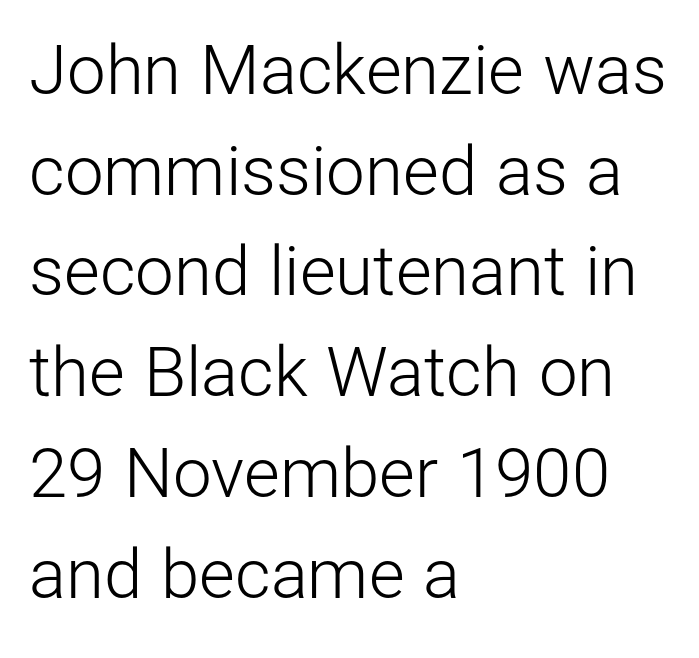
Q: Is the text bold? A: No.
Q: Is the text italic (slanted)? A: No, it is upright.
Q: Is the typeface a serif or a sans-serif typeface? A: Sans-serif.
Q: Is the text underlined? A: No.
Q: How is the paragraph aligned? A: Left-aligned.
Q: Is the spacing between letters normal or unusually wide? A: Normal.
Q: Is the spacing between lines tight, normal or loose? A: Normal.
Q: Width (condensed, normal, or wide)? A: Normal.
Q: Stroke contrast? A: Low.
Q: x-height? A: Medium.
Q: Monospaced? A: No.
